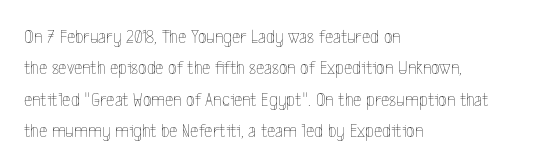
Line spacing here is normal. A typesetter would mark this as roman, not italic. The specimen omits any rule beneath the text block's lines. The rag falls on the right side of this text block. The characters are drawn with everyday or finer stroke widths.
